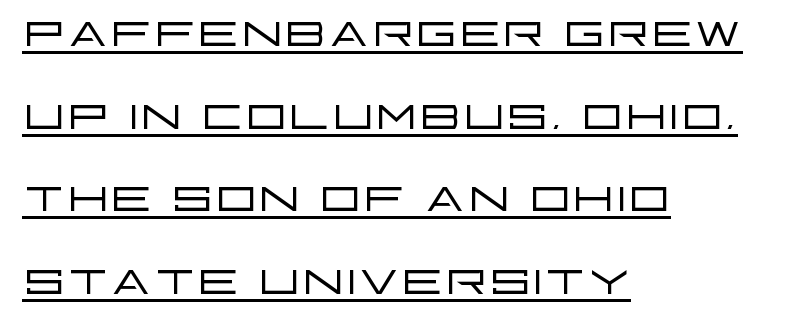
{"serif": "no", "italic": "no", "bold": "no", "weight": "light", "width": "wide", "stroke_contrast": "low", "x_height": "large", "monospaced": "no", "underline": "yes", "align": "left", "line_spacing": "normal", "line_spacing_ratio": 1.27, "letter_spacing": "normal", "letter_spacing_em": 0.0, "glyph_px": 65}
